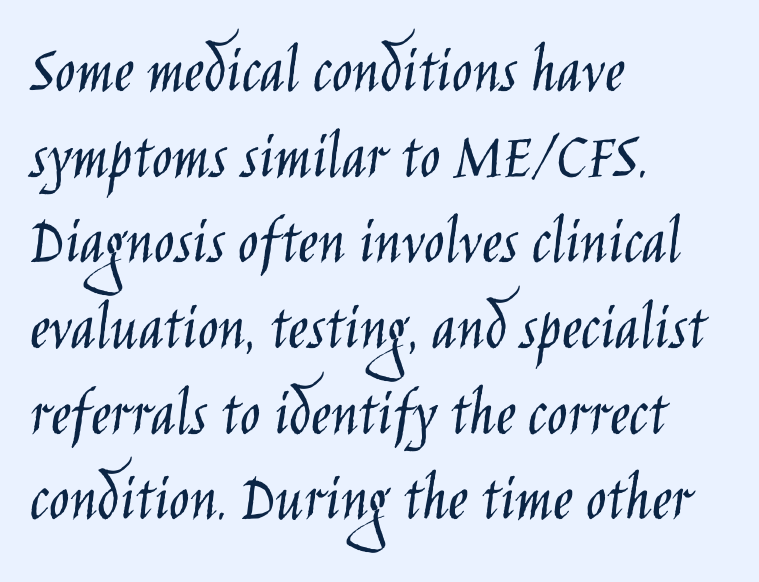
{"serif": "no", "bold": "no", "weight": "light", "width": "condensed", "stroke_contrast": "low", "x_height": "large", "monospaced": "no", "underline": "no", "align": "left", "line_spacing": "normal", "line_spacing_ratio": 1.26, "letter_spacing": "normal", "letter_spacing_em": 0.0, "glyph_px": 68}
